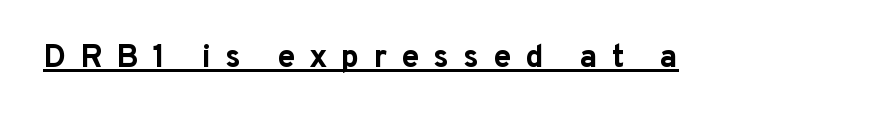
{"serif": "no", "italic": "no", "bold": "yes", "weight": "bold", "width": "normal", "stroke_contrast": "low", "x_height": "medium", "monospaced": "no", "underline": "yes", "letter_spacing": "wide", "letter_spacing_em": 0.44, "glyph_px": 32}
